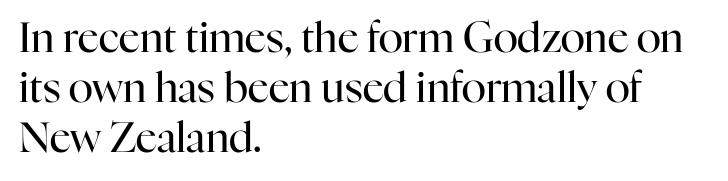
{"serif": "yes", "italic": "no", "bold": "no", "weight": "regular", "width": "normal", "stroke_contrast": "high", "x_height": "medium", "monospaced": "no", "underline": "no", "align": "left", "line_spacing_ratio": 1.22, "letter_spacing": "normal", "letter_spacing_em": 0.0, "glyph_px": 41}
